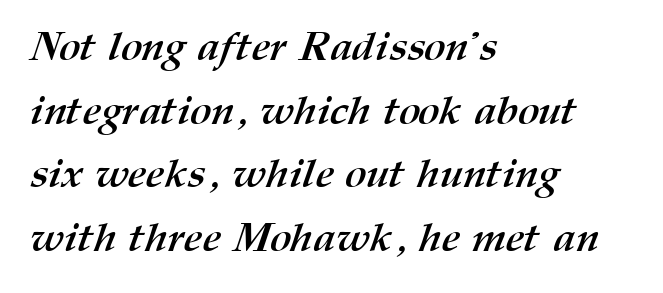
Successive baselines arrive at the customary interval. Stroke thickness is high; the sample reads as a true bold. The letters sit at their default tracking, neither squeezed nor spread. Leftover space on each line is placed entirely after the last word.
